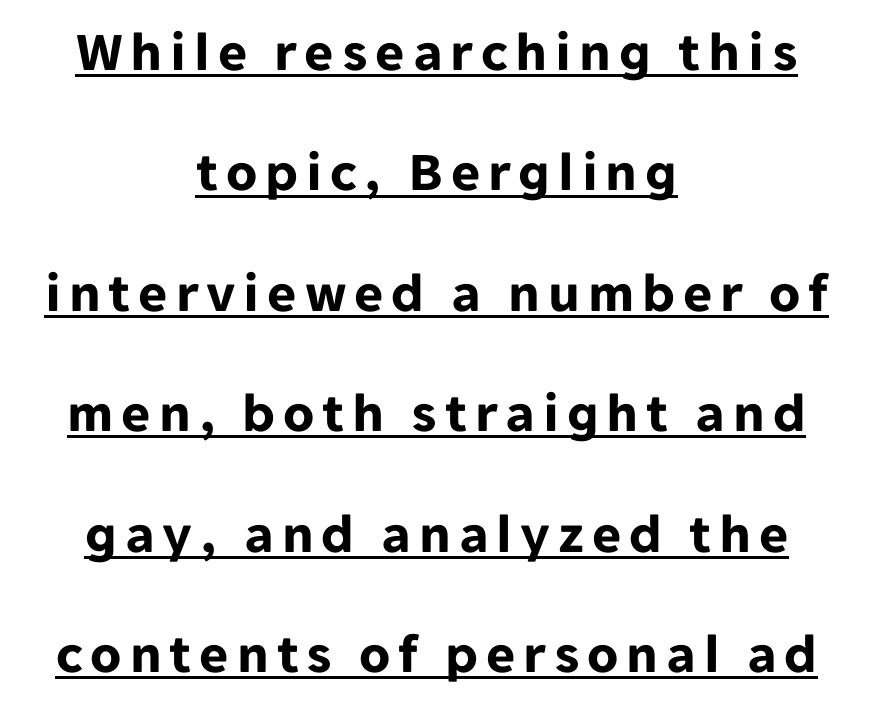
The image shows 56 px bold sans-serif type, upright; set centered, loose line spacing (2.15x), underlined; low stroke contrast and a medium x-height.
